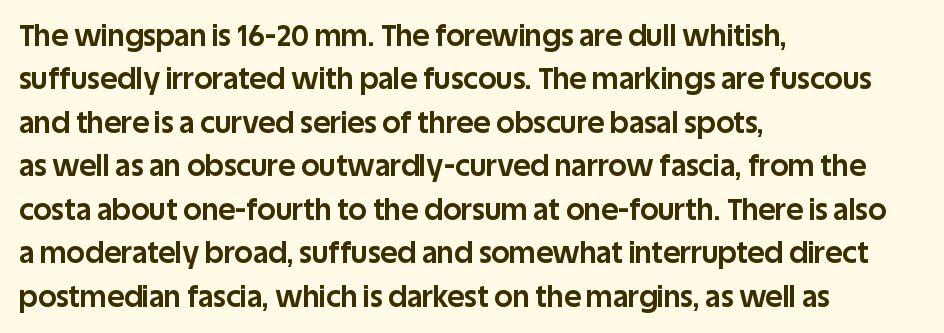
Q: Is the text bold? A: Yes.
Q: Is the text italic (slanted)? A: No, it is upright.
Q: Is the typeface a serif or a sans-serif typeface? A: Sans-serif.
Q: Is the text underlined? A: No.
Q: How is the paragraph aligned? A: Left-aligned.
Q: Is the spacing between letters normal or unusually wide? A: Normal.
Q: Is the spacing between lines tight, normal or loose? A: Normal.
Q: Width (condensed, normal, or wide)? A: Normal.
Q: Stroke contrast? A: Low.
Q: x-height? A: Large.
Q: Monospaced? A: No.
